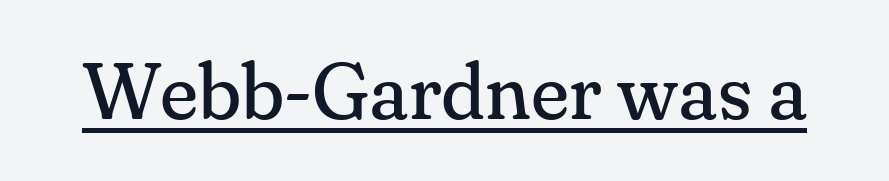
Q: Is the text bold? A: No.
Q: Is the text italic (slanted)? A: No, it is upright.
Q: Is the typeface a serif or a sans-serif typeface? A: Serif.
Q: Is the text underlined? A: Yes.
Q: Is the spacing between letters normal or unusually wide? A: Normal.
Q: Width (condensed, normal, or wide)? A: Normal.
Q: Stroke contrast? A: Medium.
Q: x-height? A: Small.
Q: Monospaced? A: No.
